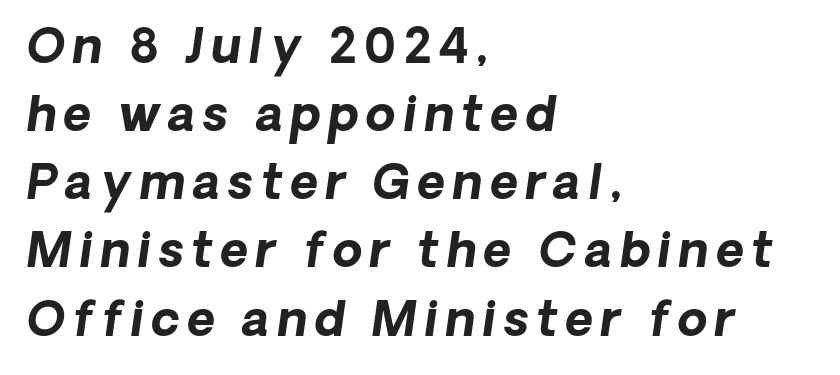
{"italic": "yes", "lean": "right", "slant_degrees": 8, "bold": "yes", "weight": "bold", "width": "normal", "stroke_contrast": "low", "x_height": "medium", "monospaced": "no", "underline": "no", "align": "left", "line_spacing": "normal", "line_spacing_ratio": 1.42, "glyph_px": 48}
